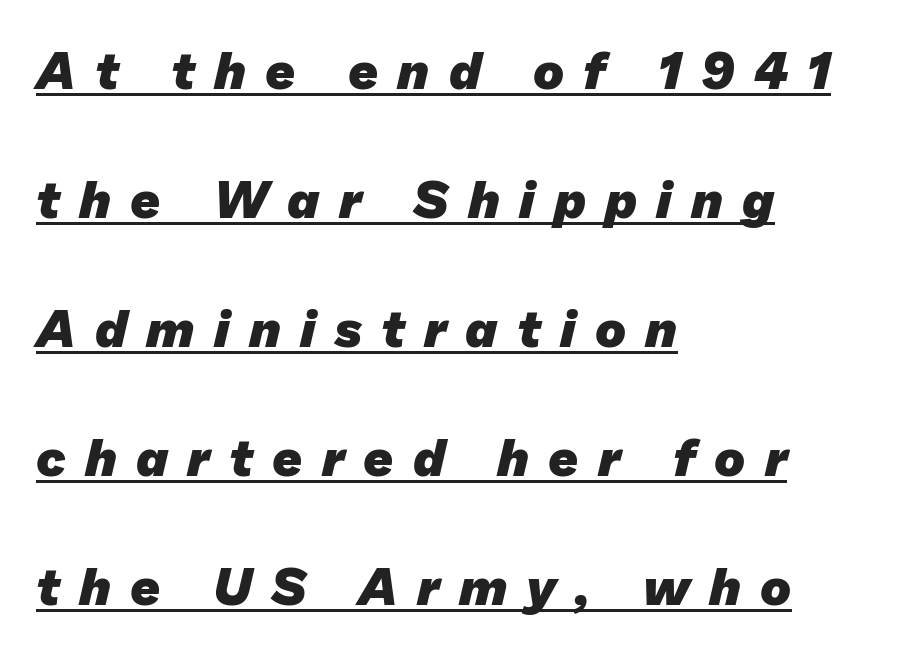
The image shows 52 px heavy sans-serif type; set left-aligned, loose line spacing (2.48x), unusually wide letter spacing (+0.37 em), underlined; low stroke contrast and a medium x-height.
